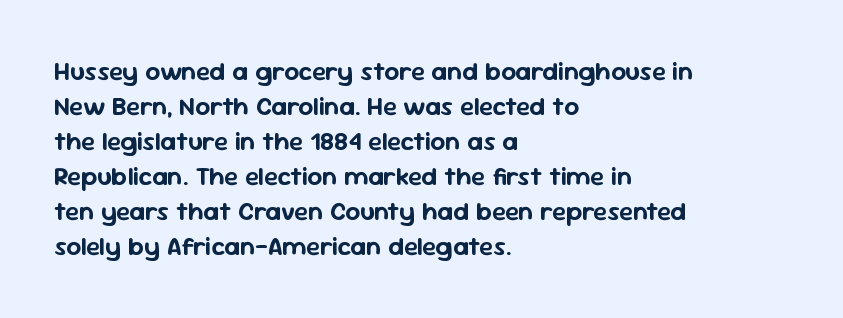
Upright lettering throughout. A classic flush-left, rag-right setting is used for this passage. Underlining? Definitely not there. The passage shown stacks its lines at a standard gap. The letterforms sit shoulder to shoulder at normal distance.
